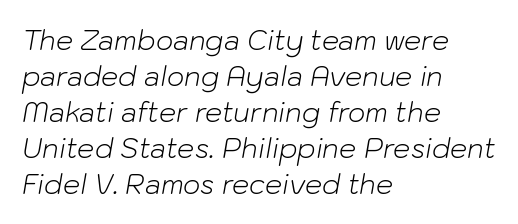
Anything drawn beneath the words? Only blank space. No heavy texture on the line: the type isn't bold. The letterforms sit shoulder to shoulder at normal distance. These lines are set flush left with a ragged right edge. These lines sit exactly where default settings would place them. Emphasis-style slanted type is in use.
